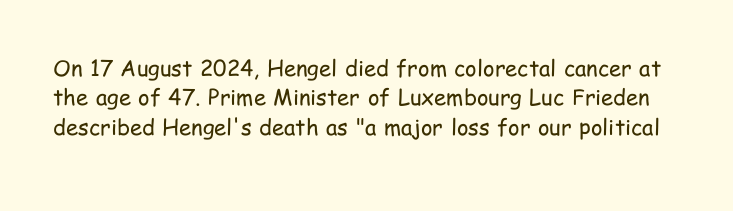
The image shows 22 px text type, upright; set normal line spacing (1.34x), normal letter spacing, not underlined.
